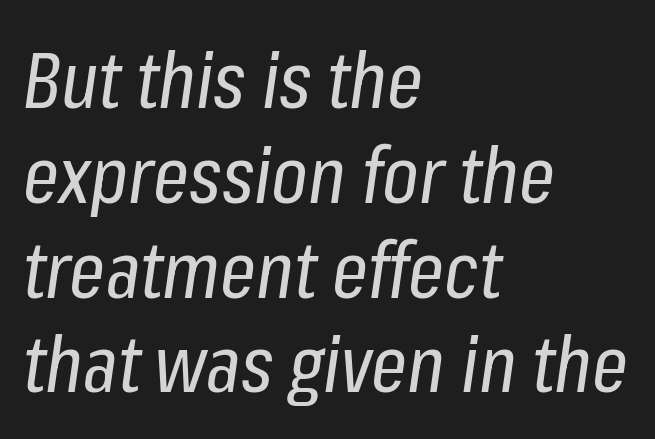
The image shows 79 px regular-weight, condensed type, italic (leaning right); set left-aligned, line spacing 1.2x, normal letter spacing, not underlined; low stroke contrast and a medium x-height.
